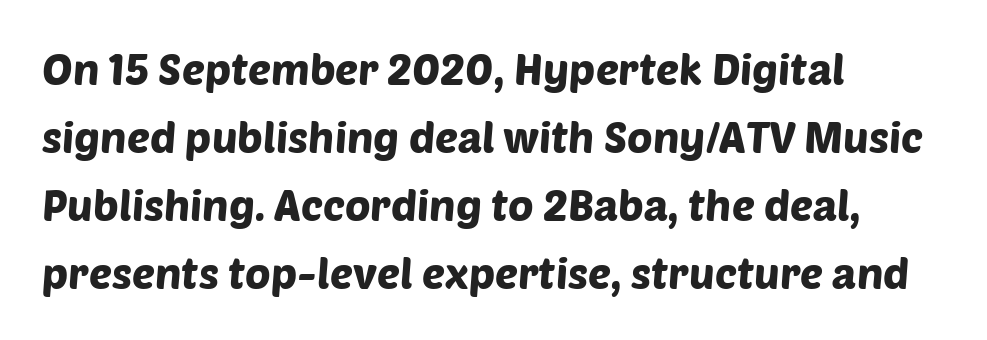
Q: Is the typeface a serif or a sans-serif typeface? A: Sans-serif.
Q: Is the text underlined? A: No.
Q: How is the paragraph aligned? A: Left-aligned.
Q: Is the spacing between letters normal or unusually wide? A: Normal.
Q: Is the spacing between lines tight, normal or loose? A: Normal.
Q: Width (condensed, normal, or wide)? A: Normal.
Q: Stroke contrast? A: Low.
Q: x-height? A: Large.
Q: Monospaced? A: No.
